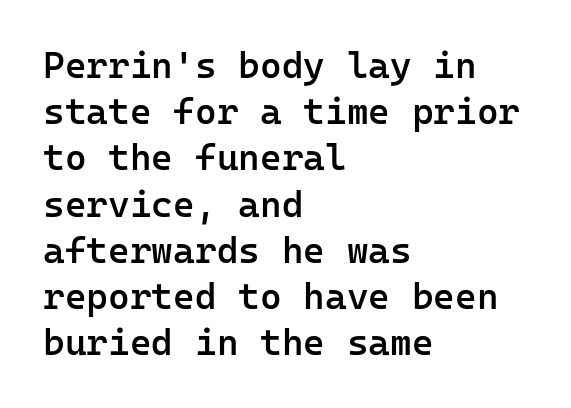
Q: Is the text bold? A: Semi-bold.
Q: Is the text italic (slanted)? A: No, it is upright.
Q: Is the typeface a serif or a sans-serif typeface? A: Sans-serif.
Q: Is the text underlined? A: No.
Q: How is the paragraph aligned? A: Left-aligned.
Q: Is the spacing between letters normal or unusually wide? A: Normal.
Q: Is the spacing between lines tight, normal or loose? A: Normal.
Q: Width (condensed, normal, or wide)? A: Normal.
Q: Stroke contrast? A: Low.
Q: x-height? A: Medium.
Q: Monospaced? A: Yes.
